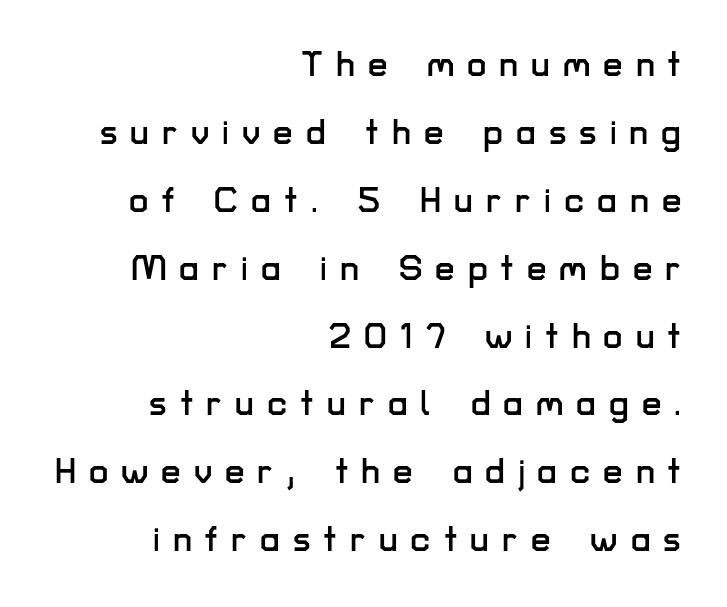
Q: Is the text italic (slanted)? A: No, it is upright.
Q: Is the typeface a serif or a sans-serif typeface? A: Sans-serif.
Q: Is the text underlined? A: No.
Q: How is the paragraph aligned? A: Right-aligned.
Q: Is the spacing between letters normal or unusually wide? A: Unusually wide.
Q: Is the spacing between lines tight, normal or loose? A: Loose.
Q: Width (condensed, normal, or wide)? A: Normal.
Q: Stroke contrast? A: Low.
Q: x-height? A: Medium.
Q: Monospaced? A: No.
